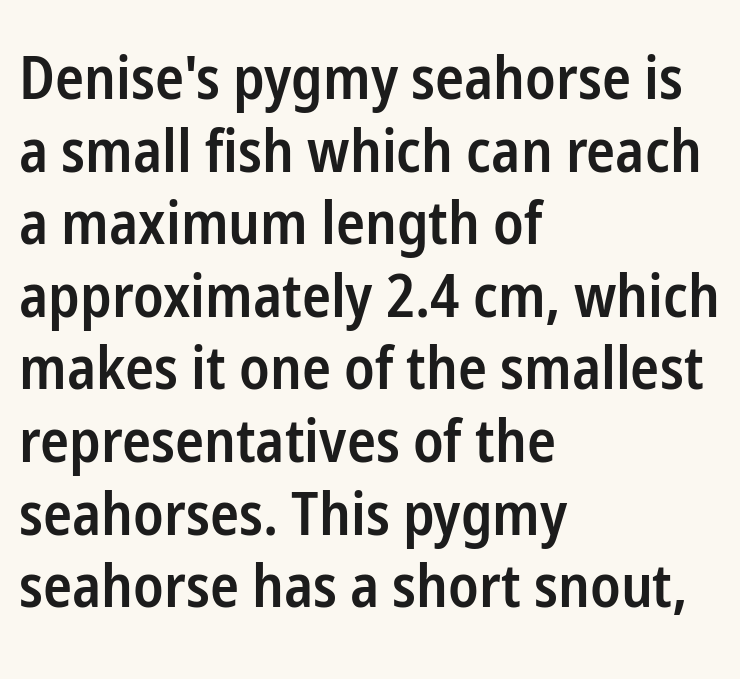
Every letter is mildly thick-stroked: semibold rather than bold. Letter spacing: default. The text was rendered using a sans face with plain stroke endings. Rule under the text: the space is simply empty. Typeset ragged right — the left edge is the straight one. Style check: upright.
